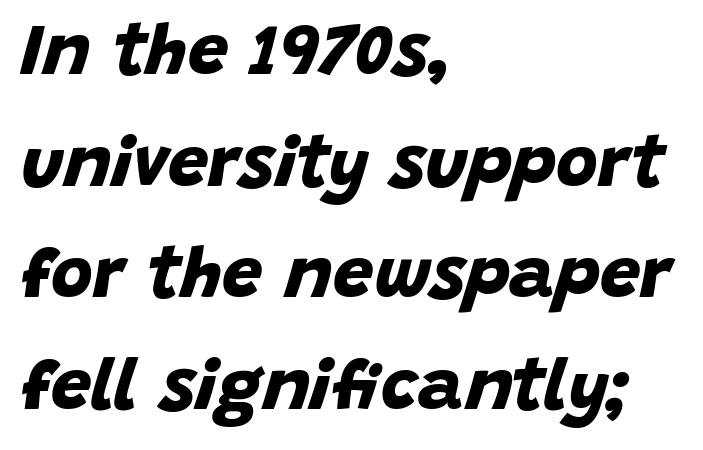
{"serif": "no", "bold": "yes", "weight": "bold", "width": "normal", "stroke_contrast": "low", "x_height": "large", "monospaced": "no", "underline": "no", "align": "left", "line_spacing": "normal", "line_spacing_ratio": 1.55, "letter_spacing": "normal", "letter_spacing_em": 0.0, "glyph_px": 72}
